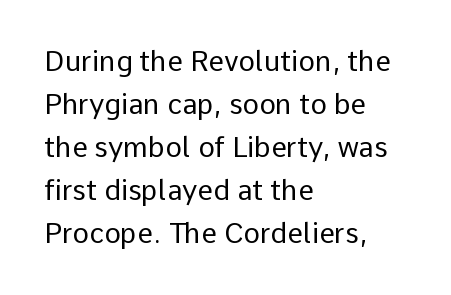
These lines were composed using upright roman letters. Stems and bowls with no extra thickness — not bold. The space between consecutive lines is moderate. What kind of face is this? One without serifs — a sans.
